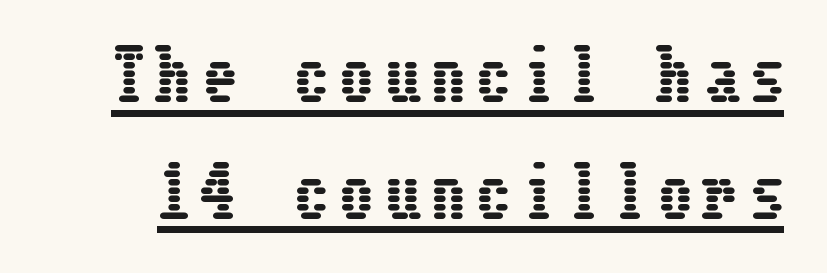
Q: Is the text italic (slanted)? A: No, it is upright.
Q: Is the text underlined? A: Yes.
Q: Width (condensed, normal, or wide)? A: Condensed.
Q: Stroke contrast? A: Low.
Q: x-height? A: Medium.
